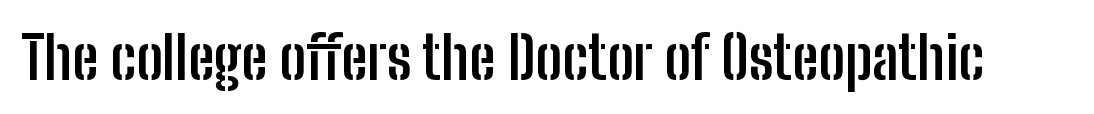
Typesetter's note: full bold, strokes at maximum text heaviness. Font category for this specimen: sans-serif. Italic? Not at all — the glyphs are vertical. You could not count columns in this text — the font is proportionally spaced.
